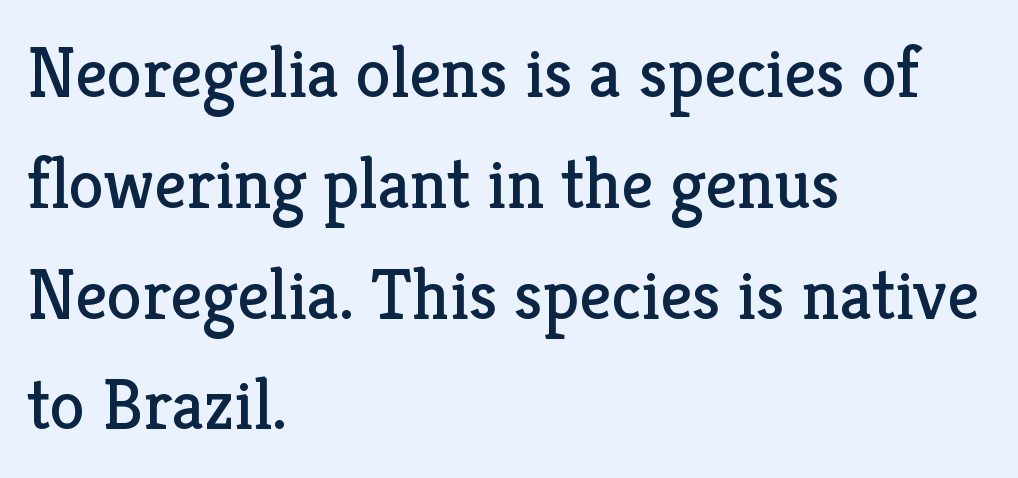
The image shows 71 px regular-weight serif type, upright; set left-aligned, normal line spacing (1.56x), normal letter spacing, not underlined; low stroke contrast and a medium x-height.
